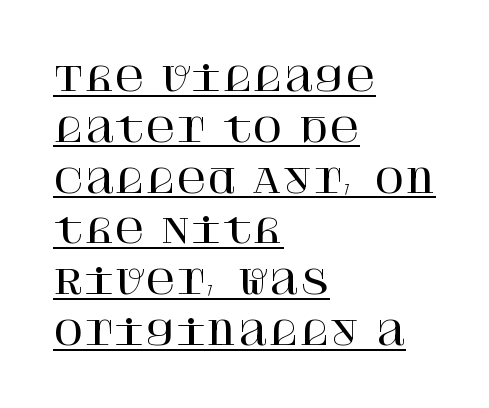
The lettering is marked with a stroke running underneath it. The typeface chosen for these lines features serifs. Leading: standard. Reading down the block, your eye returns to a fixed left position each line. These lines keep a tight, regular rhythm from letter to letter. The typography opts for an upright posture over an oblique one.
